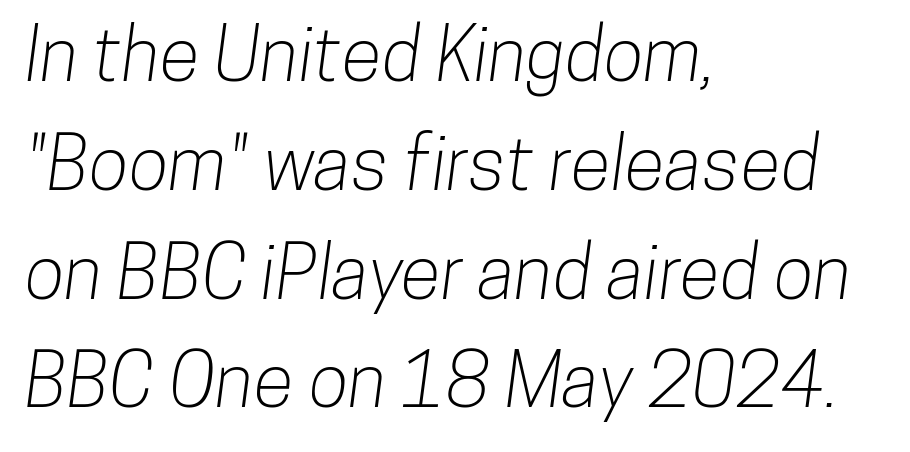
Q: Is the typeface a serif or a sans-serif typeface? A: Sans-serif.
Q: Is the text underlined? A: No.
Q: How is the paragraph aligned? A: Left-aligned.
Q: Is the spacing between letters normal or unusually wide? A: Normal.
Q: Is the spacing between lines tight, normal or loose? A: Normal.
Q: Width (condensed, normal, or wide)? A: Condensed.
Q: Stroke contrast? A: Low.
Q: x-height? A: Medium.
Q: Monospaced? A: No.
